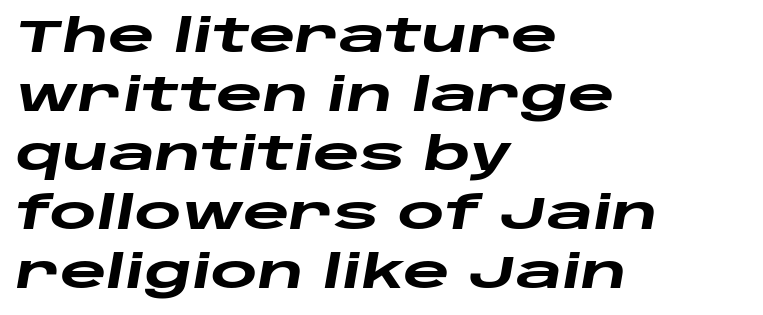
The image shows 45 px heavy, wide type, italic (leaning right); set left-aligned, normal line spacing (1.31x), normal letter spacing, not underlined; low stroke contrast and a large x-height.
